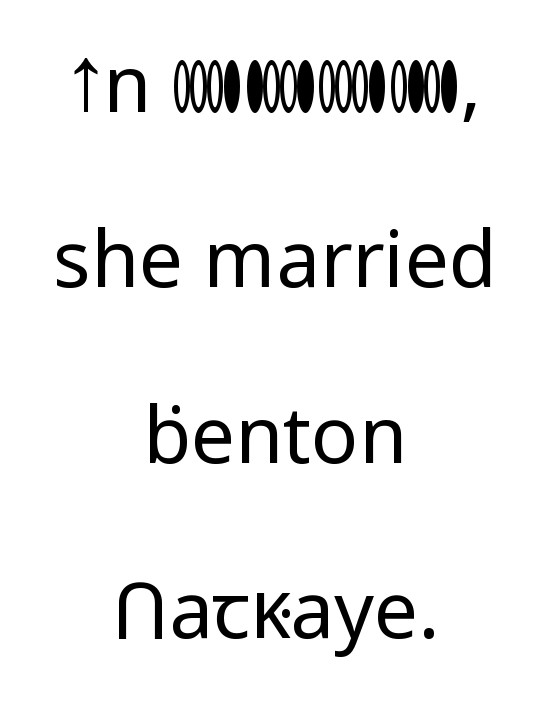
The tracking reads as untouched default to a designer's eye. Just letters on the line, the space beneath them empty. Think standard paragraph weight, or any step lighter than that. Is this a fixed-width face? No — the glyphs have proportional, varying widths. Leftover space on each line is divided equally before and after the words. In terms of letterform style, serifs are entirely absent.
